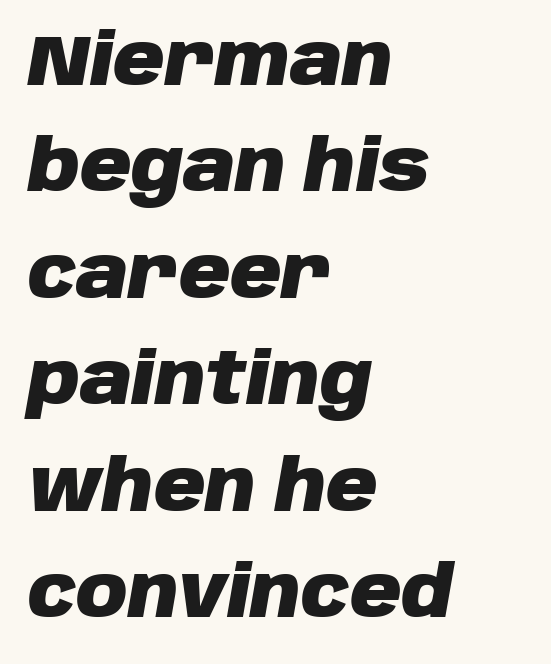
The text block is weighted toward the left margin, trailing off unevenly rightward. Here the designer chose a conventional face with non-uniform glyph widths. These lines were composed using italics. Look at the stroke-to-counter ratio: heavy, a bold.
